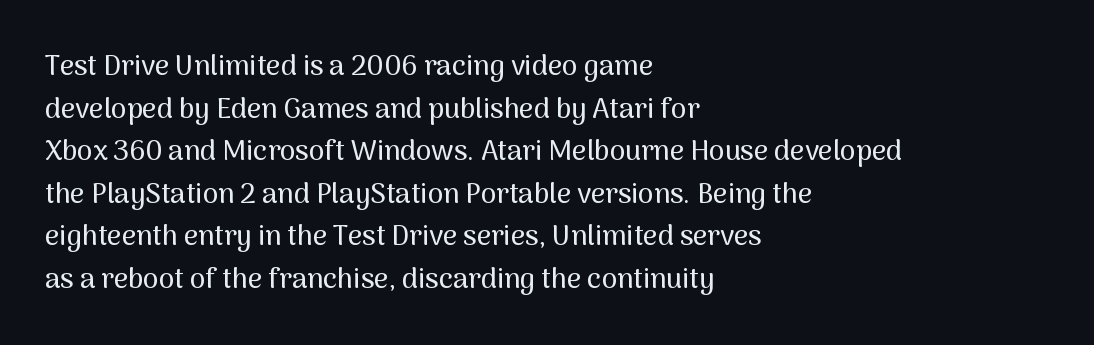
Which margin do the lines hug? The left one — the right edge is uneven. Nope, no serifs anywhere on these letters. Anything drawn beneath the words? Only blank space. The specimen reads as upright at a glance.
